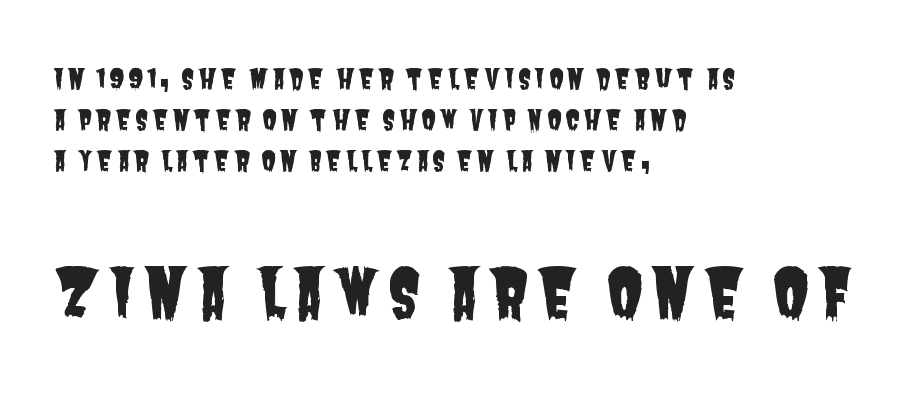
Descenders are the only things crossing below the line. The following chunk of copy outweighs the initial chunk in type size. The letters advance in unequal steps, a hallmark of proportional type. The paragraph shown leans on its left margin. Whoever set this chose a conventional vertical rhythm.
